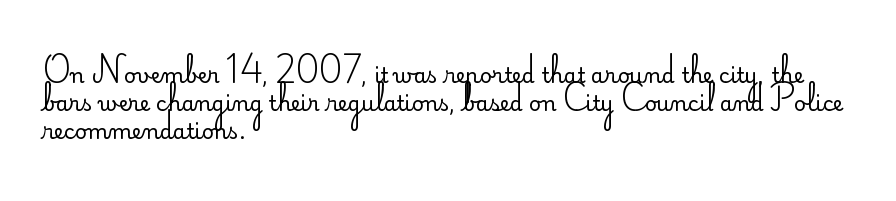
Q: Is the text bold? A: No.
Q: Is the text italic (slanted)? A: No, it is upright.
Q: Is the text underlined? A: No.
Q: How is the paragraph aligned? A: Left-aligned.
Q: Is the spacing between letters normal or unusually wide? A: Normal.
Q: Is the spacing between lines tight, normal or loose? A: Normal.
